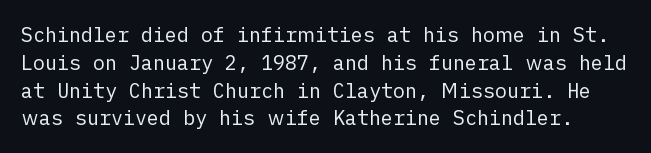
{"italic": "no", "bold": "no", "underline": "no", "line_spacing": "normal", "line_spacing_ratio": 1.39, "letter_spacing": "normal", "letter_spacing_em": 0.0, "glyph_px": 20}
